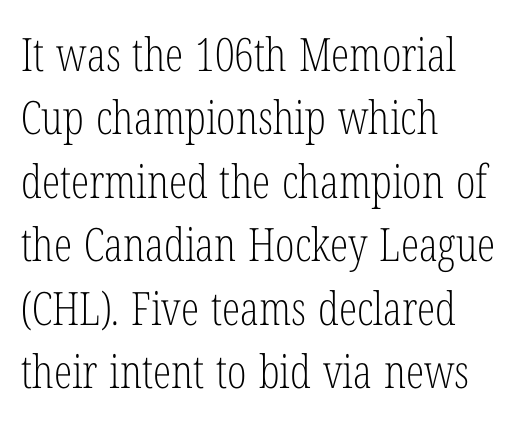
No extra ink here — the face is not bold. No word sits above an underline. Each line starts at the same left margin while the right side varies. Looks like regular typesetting: each glyph gets only the width it needs. The line-height multiplier appears to be the usual default.
